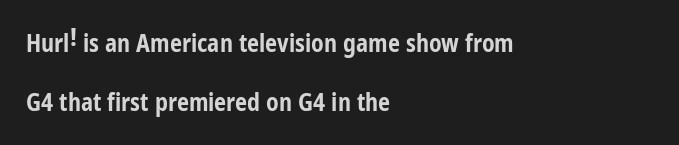
The image shows 24 px bold type, upright; set left-aligned, loose line spacing (2.44x), normal letter spacing, not underlined.
